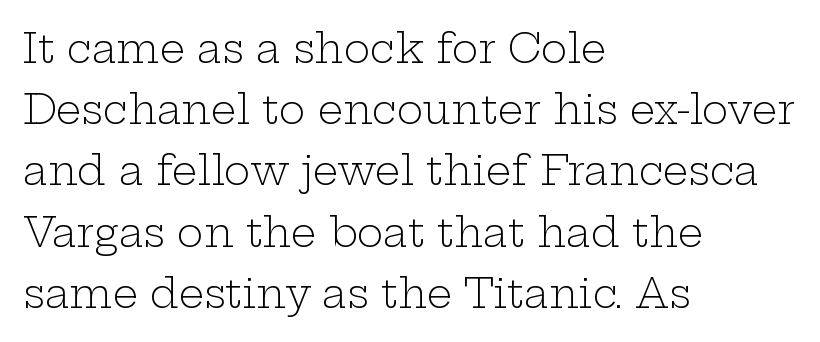
Does the lettering tilt? It doesn't — this is upright. Underlining? Definitely not there. Are there feet on the stems? There are — it's a serif. No extra tracking has been applied to these lines. Horizontally, the lines are justified to the leading edge only.
